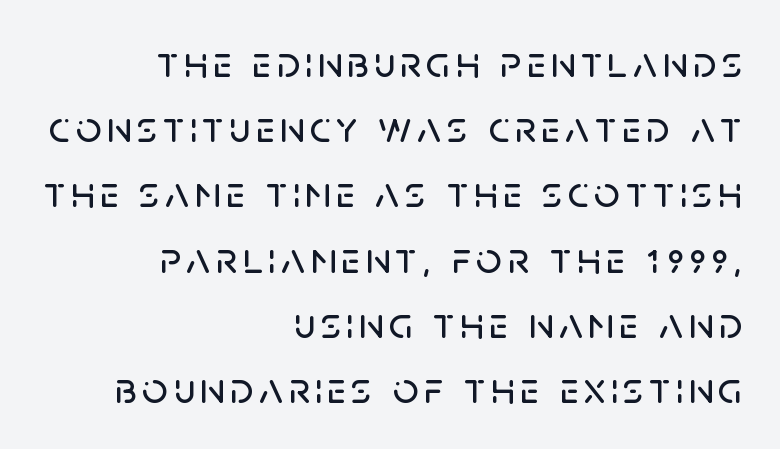
The image shows 45 px sans-serif type, upright; set right-aligned, normal line spacing (1.45x), not underlined; low stroke contrast and a large x-height.
